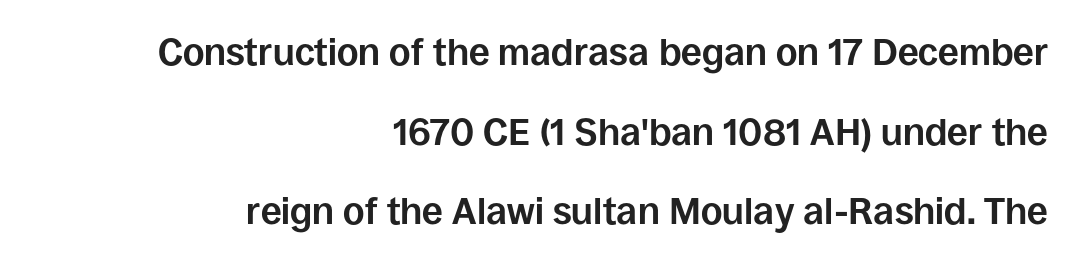
Weight: bold. No extra tracking has been applied to these lines. The rendering anchors every line to the right-hand side. Ordinary non-slanted type is in use. A typesetter would call this proportional, since set widths differ per character. Lines of text with bare space underneath.
